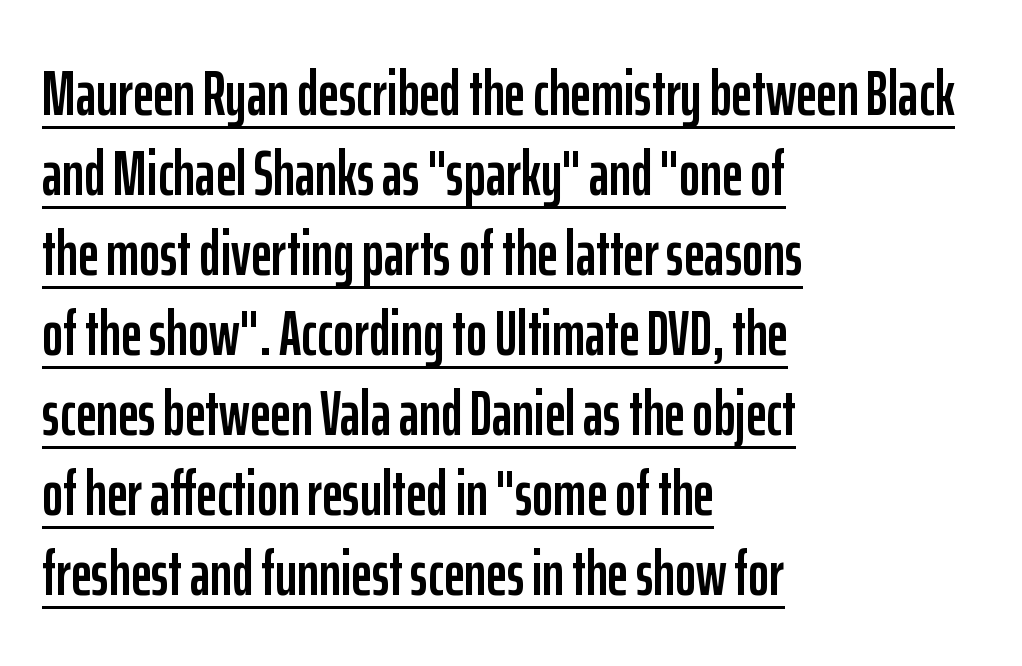
Q: Is the text italic (slanted)? A: No, it is upright.
Q: Is the typeface a serif or a sans-serif typeface? A: Sans-serif.
Q: Is the text underlined? A: Yes.
Q: How is the paragraph aligned? A: Left-aligned.
Q: Is the spacing between letters normal or unusually wide? A: Normal.
Q: Is the spacing between lines tight, normal or loose? A: Normal.
Q: Width (condensed, normal, or wide)? A: Condensed.
Q: Stroke contrast? A: Low.
Q: x-height? A: Medium.
Q: Monospaced? A: No.
